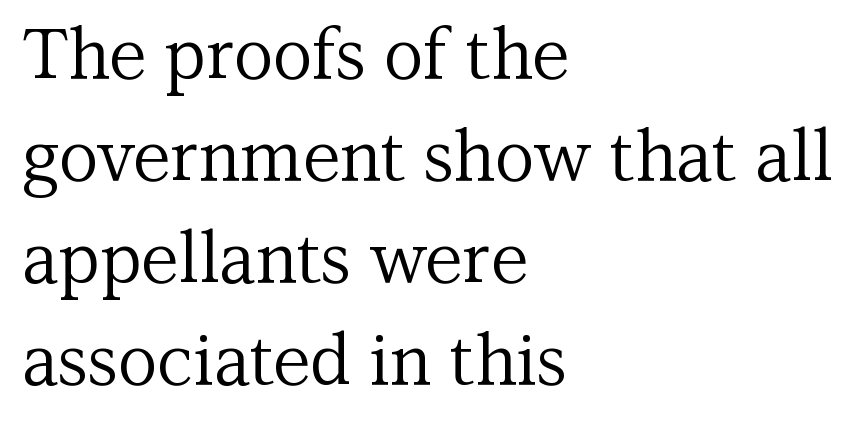
These lines are composed in type with serifs. Descenders hang freely into open space. Designer's note — italics off, roman on. A typesetter would call this zero additional tracking. A classic flush-left, rag-right setting is used for this passage.
